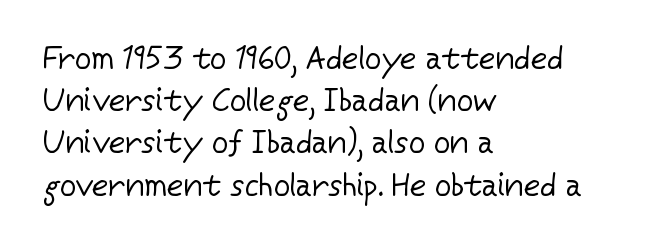
Looks like regular typesetting: each glyph gets only the width it needs. The compositor pushed each line to the left boundary. Nope, no serifs anywhere on these letters. This rendering features lettering with no underline.
